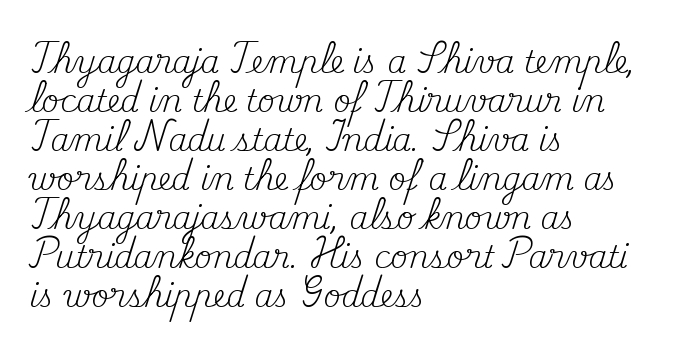
Q: Is the text bold? A: No.
Q: Is the text italic (slanted)? A: Yes.
Q: Is the typeface a serif or a sans-serif typeface? A: Serif.
Q: Is the text underlined? A: No.
Q: How is the paragraph aligned? A: Left-aligned.
Q: Is the spacing between letters normal or unusually wide? A: Normal.
Q: Is the spacing between lines tight, normal or loose? A: Normal.
Q: Width (condensed, normal, or wide)? A: Normal.
Q: Stroke contrast? A: Medium.
Q: x-height? A: Small.
Q: Monospaced? A: No.
